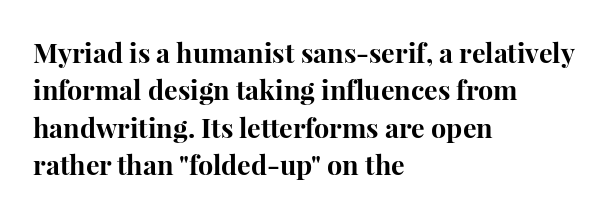
The image shows 27 px bold type, upright; set left-aligned, normal line spacing (1.38x), normal letter spacing, not underlined.
